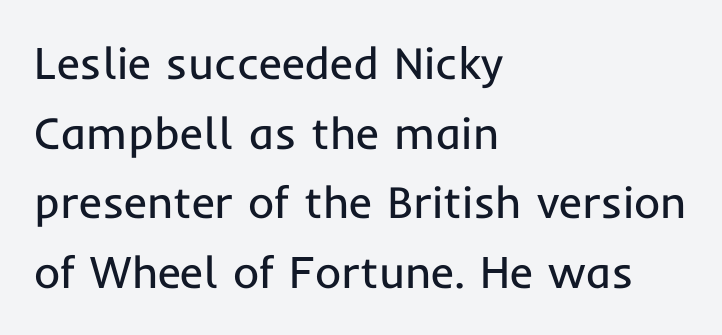
The image shows 45 px regular-weight sans-serif type, upright; set left-aligned, normal line spacing (1.55x), normal letter spacing, not underlined; low stroke contrast and a medium x-height.
